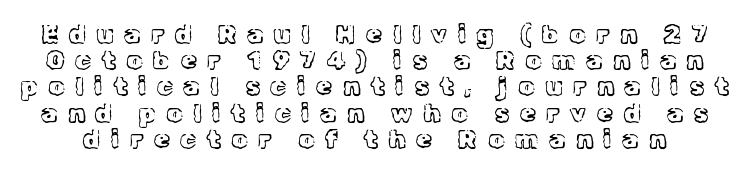
The image shows 25 px text type, upright; set tight line spacing (1.05x), unusually wide letter spacing (+0.44 em), not underlined.
